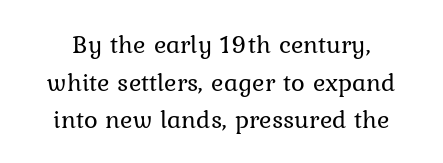
{"italic": "no", "bold": "no", "underline": "no", "line_spacing": "normal", "line_spacing_ratio": 1.45, "letter_spacing": "normal", "letter_spacing_em": 0.0, "glyph_px": 26}
